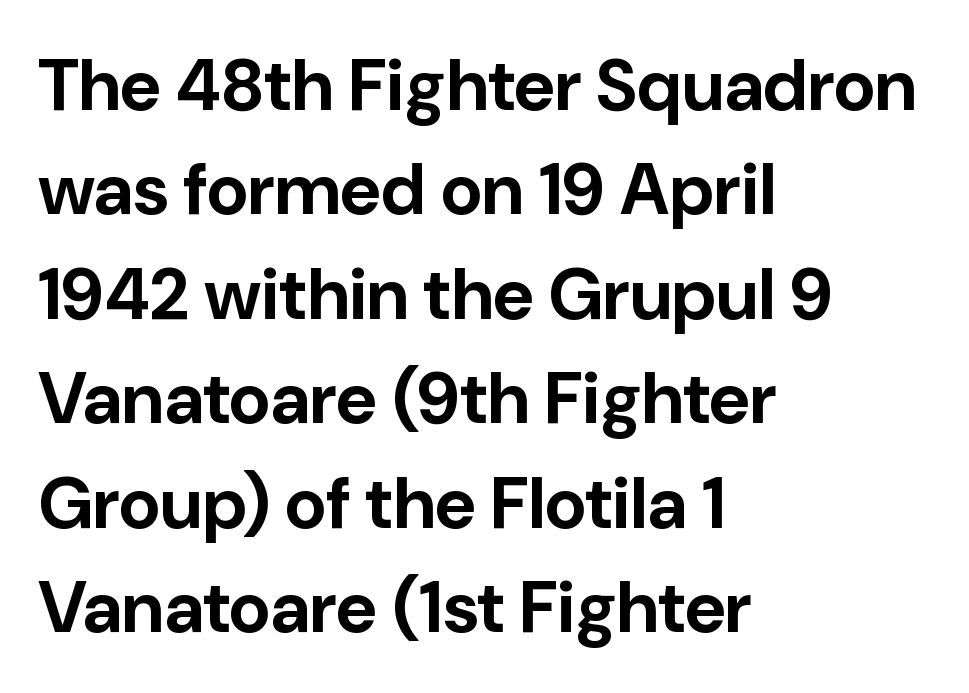
The image shows 72 px bold sans-serif type, upright; set left-aligned, normal line spacing (1.45x), normal letter spacing, not underlined; low stroke contrast and a medium x-height.
